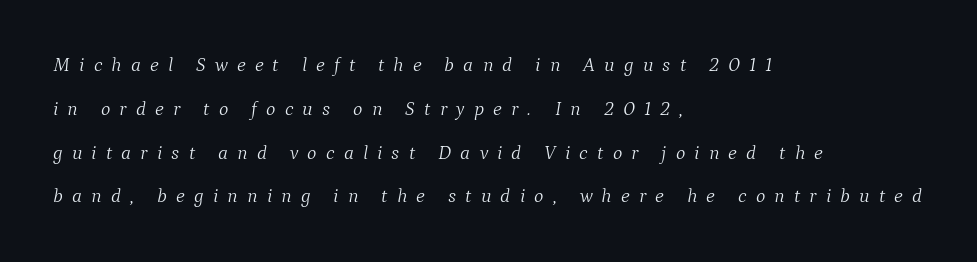
{"italic": "yes", "lean": "right", "slant_degrees": 9, "bold": "no", "underline": "no", "align": "left", "line_spacing": "loose", "line_spacing_ratio": 2.19, "letter_spacing": "wide", "letter_spacing_em": 0.46, "glyph_px": 20}
